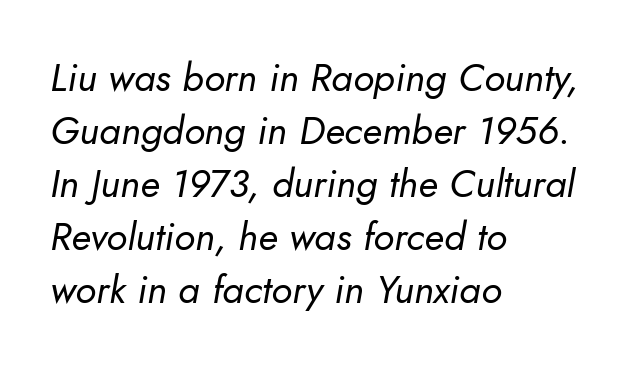
All the whitespace from short lines collects on the right. The axis of the letterforms is tilted away from vertical. Successive baselines arrive at the customary interval. Ink coverage per letter is moderate at most.
